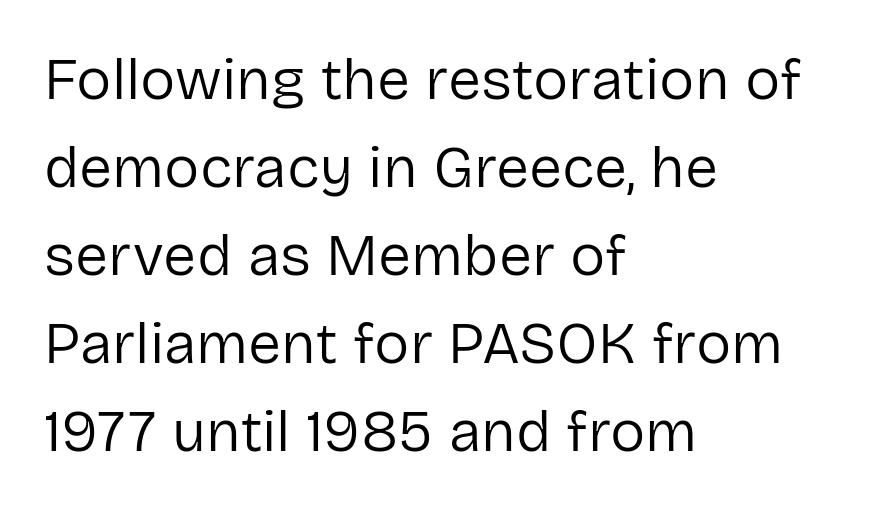
{"serif": "no", "italic": "no", "bold": "no", "weight": "regular", "width": "normal", "stroke_contrast": "low", "x_height": "medium", "monospaced": "no", "underline": "no", "align": "left", "line_spacing": "normal", "line_spacing_ratio": 1.49, "letter_spacing": "normal", "letter_spacing_em": 0.0, "glyph_px": 59}
